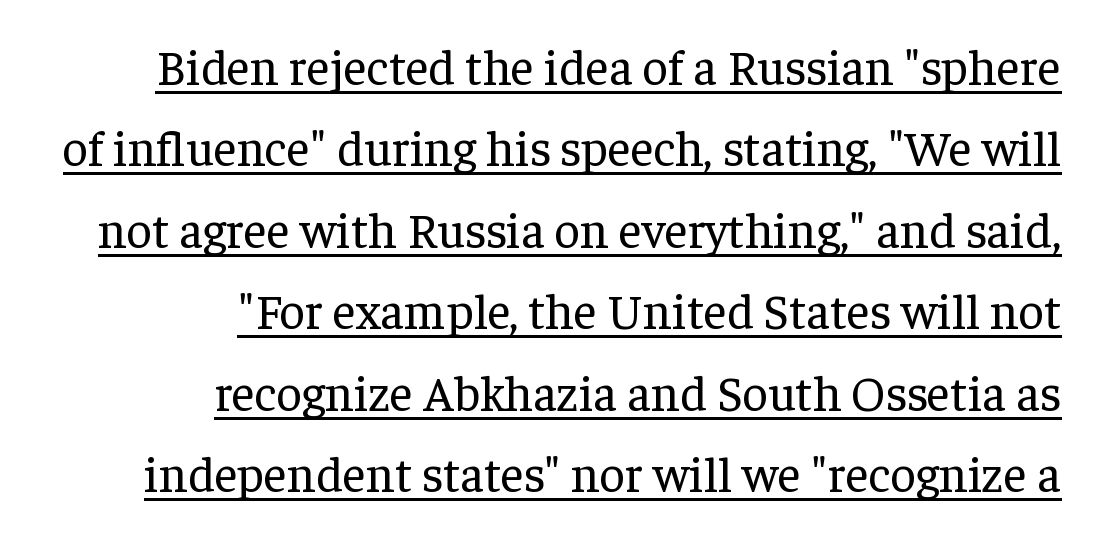
The image shows 50 px regular-weight serif type, upright; set right-aligned, normal line spacing (1.63x), normal letter spacing, underlined; low stroke contrast and a medium x-height.
